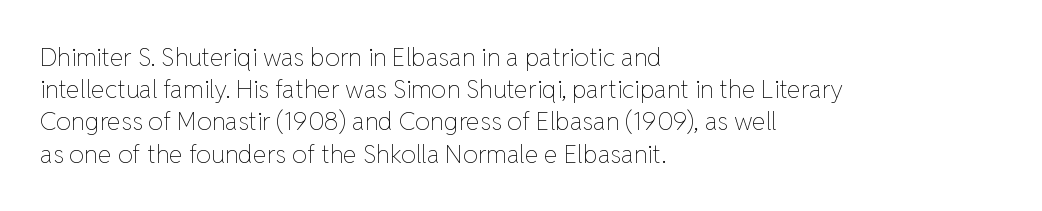
These lines keep a tight, regular rhythm from letter to letter. This sample is left-justified, so line endings fall wherever the words run out. The space between consecutive lines is moderate. Do the letters lean? They stand straight. The passage shown is not underscored anywhere. Stems and bowls with no extra thickness — not bold.
